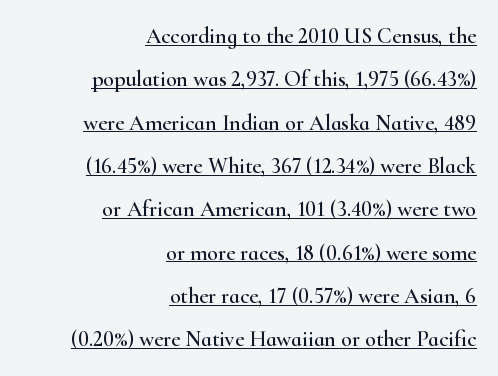
In CSS terms this would be text-align: right. Honestly, the rows look like they've been pulled way apart. Tracking here is standard; glyphs follow each other at the usual distance. Honestly, the underline is the first thing you notice here. Italic? Not at all — the glyphs are vertical.
